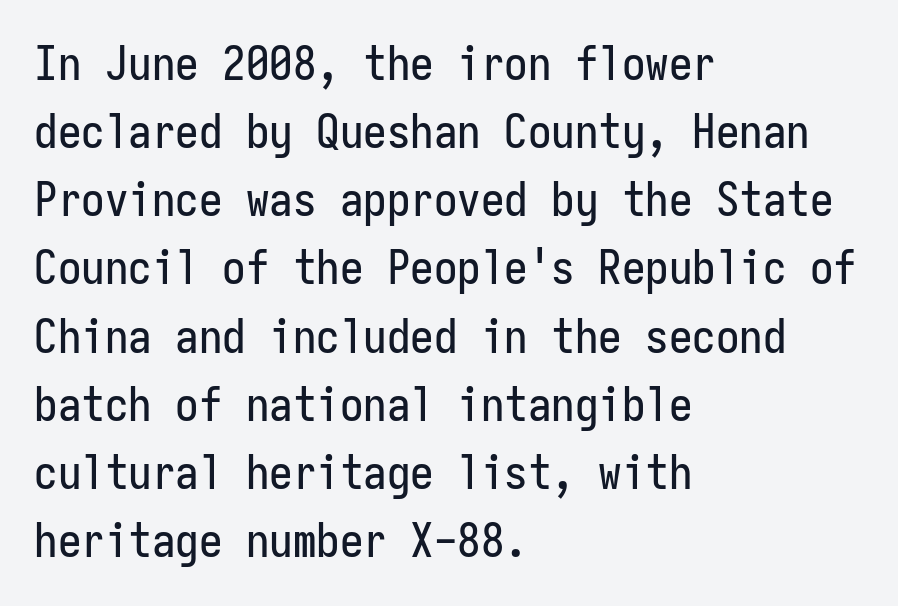
I'd call this a sans setting — the letters go barefoot. Is the block centered? No — it sits flush against the left margin. Leading: standard. Italic: no, the glyphs are upright roman. Quick note: underline off.
